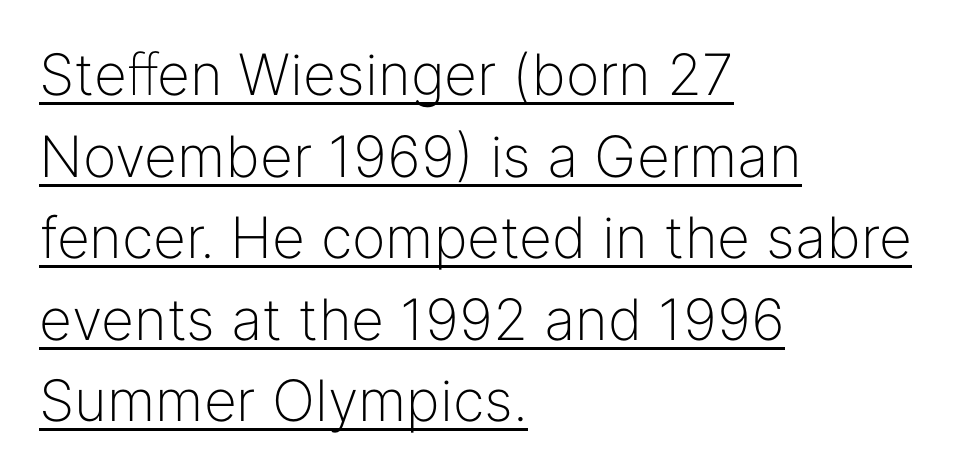
The image shows 57 px light sans-serif type, upright; set left-aligned, normal line spacing (1.43x), normal letter spacing, underlined; low stroke contrast and a medium x-height.
